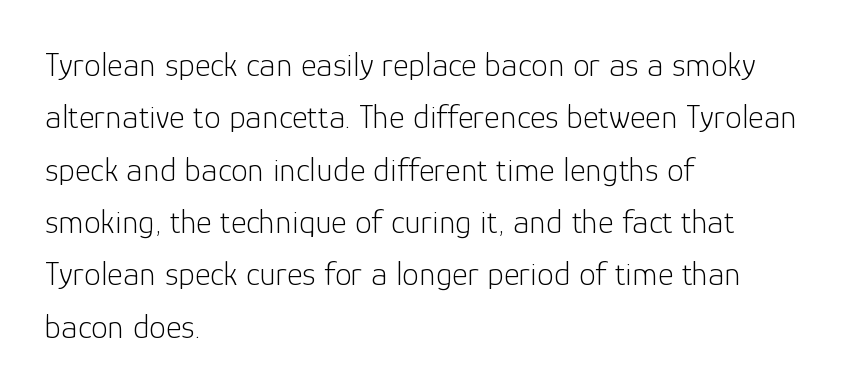
Q: Is the text bold? A: No.
Q: Is the text italic (slanted)? A: No, it is upright.
Q: Is the typeface a serif or a sans-serif typeface? A: Sans-serif.
Q: Is the text underlined? A: No.
Q: How is the paragraph aligned? A: Left-aligned.
Q: Is the spacing between letters normal or unusually wide? A: Normal.
Q: Is the spacing between lines tight, normal or loose? A: Normal.
Q: Width (condensed, normal, or wide)? A: Normal.
Q: Stroke contrast? A: Low.
Q: x-height? A: Medium.
Q: Monospaced? A: No.
